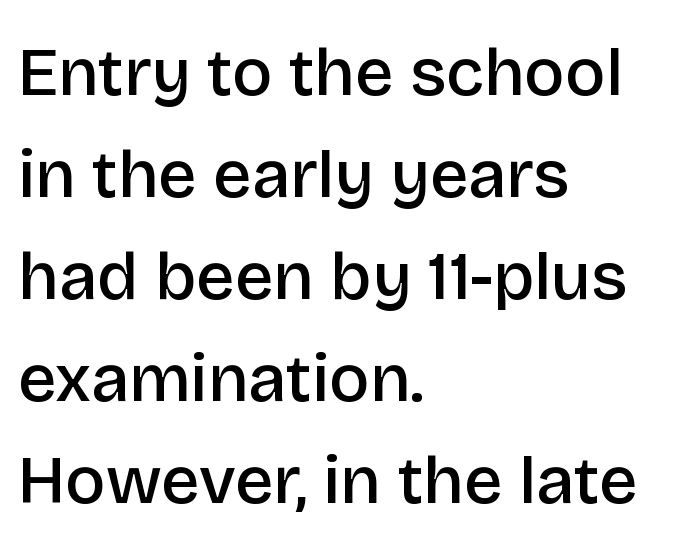
{"serif": "no", "italic": "no", "bold": "semi", "weight": "semibold", "width": "normal", "stroke_contrast": "low", "x_height": "large", "monospaced": "no", "underline": "no", "align": "left", "line_spacing": "normal", "line_spacing_ratio": 1.5, "letter_spacing": "normal", "letter_spacing_em": 0.0, "glyph_px": 68}
